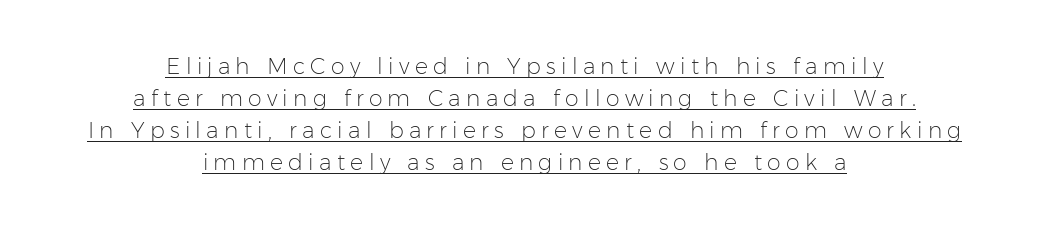
Q: Is the text bold? A: No.
Q: Is the text italic (slanted)? A: No, it is upright.
Q: Is the text underlined? A: Yes.
Q: How is the paragraph aligned? A: Centered.
Q: Is the spacing between letters normal or unusually wide? A: Unusually wide.
Q: Is the spacing between lines tight, normal or loose? A: Normal.
